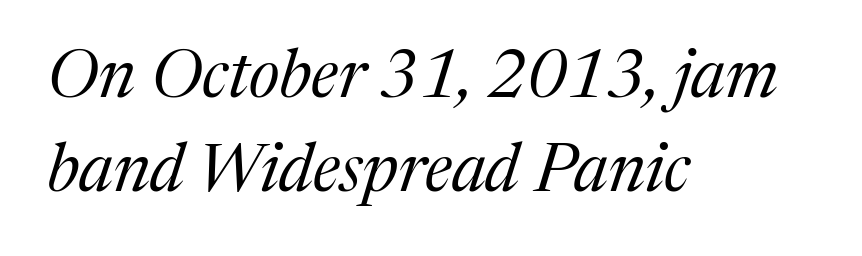
The image shows 67 px regular-weight serif type, italic (leaning right); set left-aligned, normal line spacing (1.4x), normal letter spacing, not underlined; medium stroke contrast and a medium x-height.
